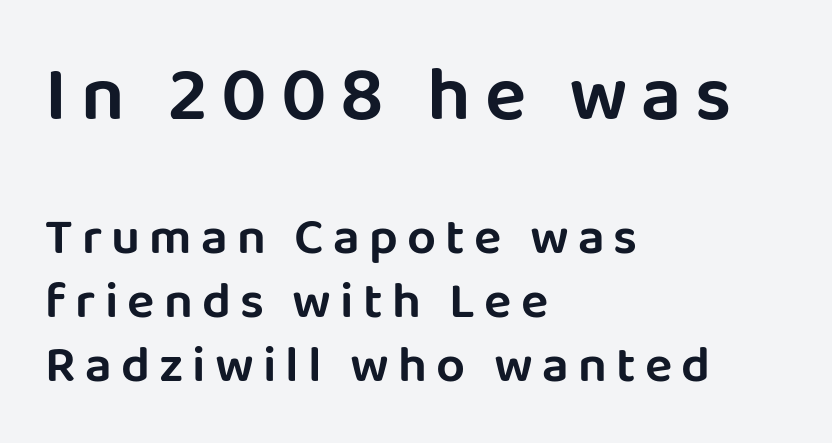
{"serif": "no", "italic": "no", "width": "normal", "stroke_contrast": "low", "x_height": "large", "monospaced": "no", "underline": "no", "align": "left", "line_spacing": "normal", "line_spacing_ratio": 1.26, "larger_block": "first", "size_ratio": 1.51, "glyph_px": 77}
